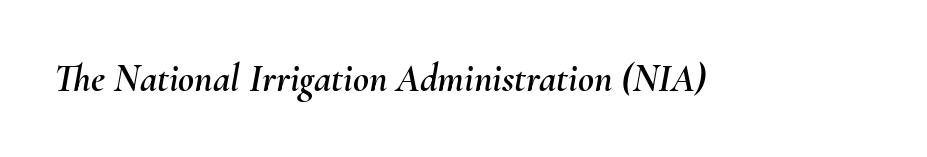
The image shows 39 px text type, italic (leaning right); set normal letter spacing, not underlined; medium stroke contrast and a small x-height.
